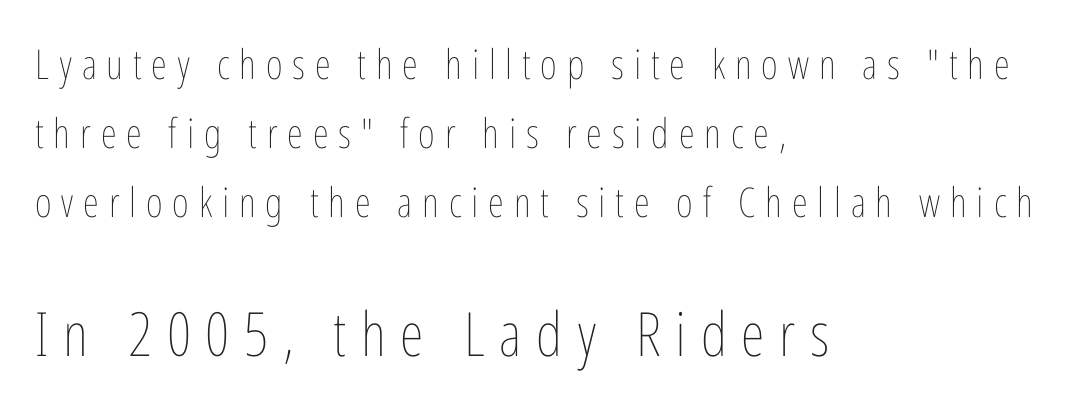
Unmarked baselines from the first word to the last. Do the characters align in a grid? No, the font is proportional. Display-style spreading of the glyphs; the letterfit is very open. Horizontal bands of white between lines are of average thickness. Weight: regular or lighter.
